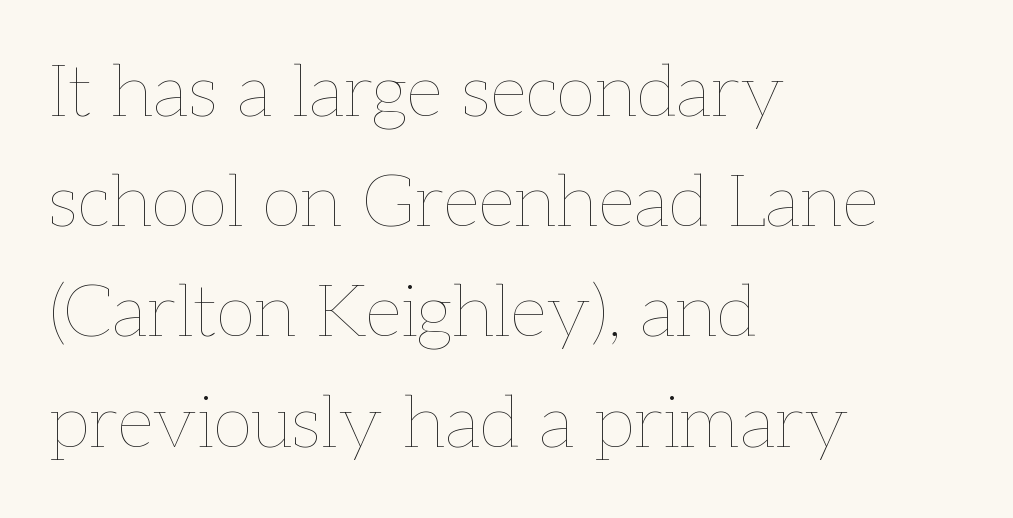
{"italic": "no", "bold": "no", "weight": "thin", "width": "normal", "stroke_contrast": "low", "x_height": "medium", "monospaced": "no", "underline": "no", "align": "left", "line_spacing": "normal", "line_spacing_ratio": 1.51, "letter_spacing": "normal", "letter_spacing_em": 0.0, "glyph_px": 73}
